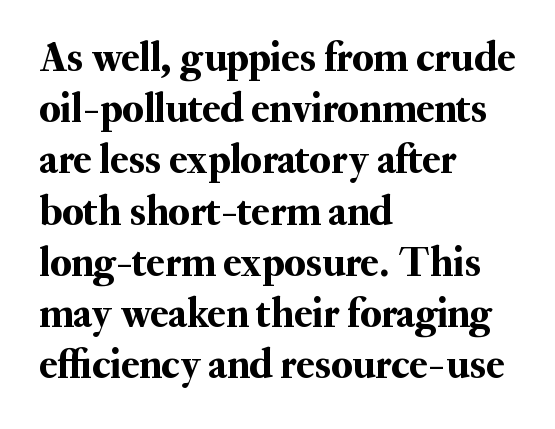
The image shows 42 px serif type, upright; set left-aligned, line spacing 1.22x, normal letter spacing, not underlined; medium stroke contrast and a small x-height.
